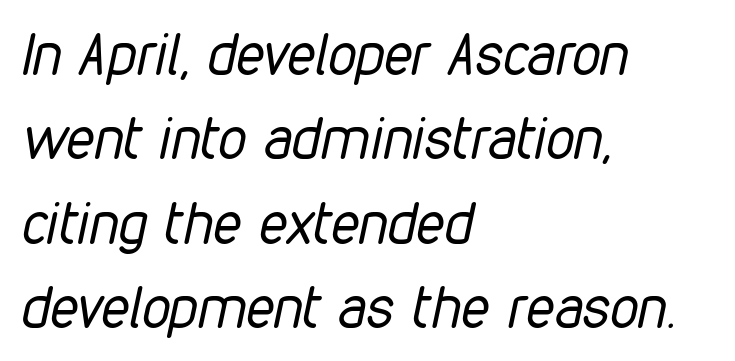
Q: Is the text bold? A: No.
Q: Is the text italic (slanted)? A: Yes, it leans right by about 12 degrees.
Q: Is the text underlined? A: No.
Q: How is the paragraph aligned? A: Left-aligned.
Q: Is the spacing between letters normal or unusually wide? A: Normal.
Q: Is the spacing between lines tight, normal or loose? A: Normal.
Q: Width (condensed, normal, or wide)? A: Condensed.
Q: Stroke contrast? A: Low.
Q: x-height? A: Medium.
Q: Monospaced? A: No.
